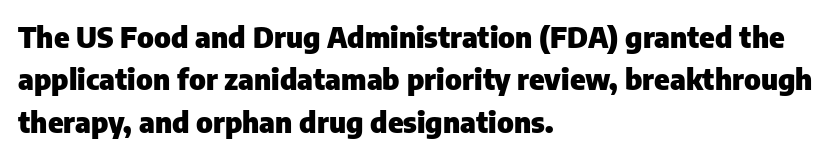
The image shows 29 px heavy sans-serif type, upright; set left-aligned, normal line spacing (1.46x), normal letter spacing, not underlined; low stroke contrast and a medium x-height.
